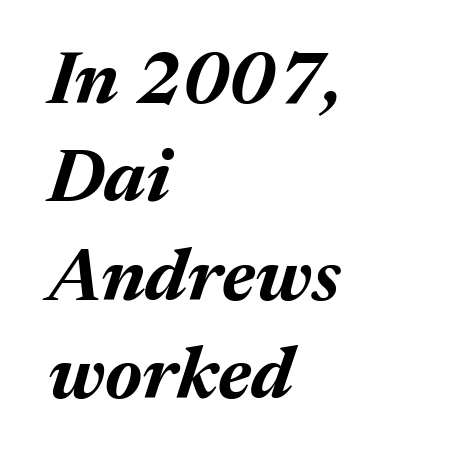
The image shows 74 px bold type, italic (leaning right); set left-aligned, normal line spacing (1.33x), normal letter spacing, not underlined; medium stroke contrast and a medium x-height.
